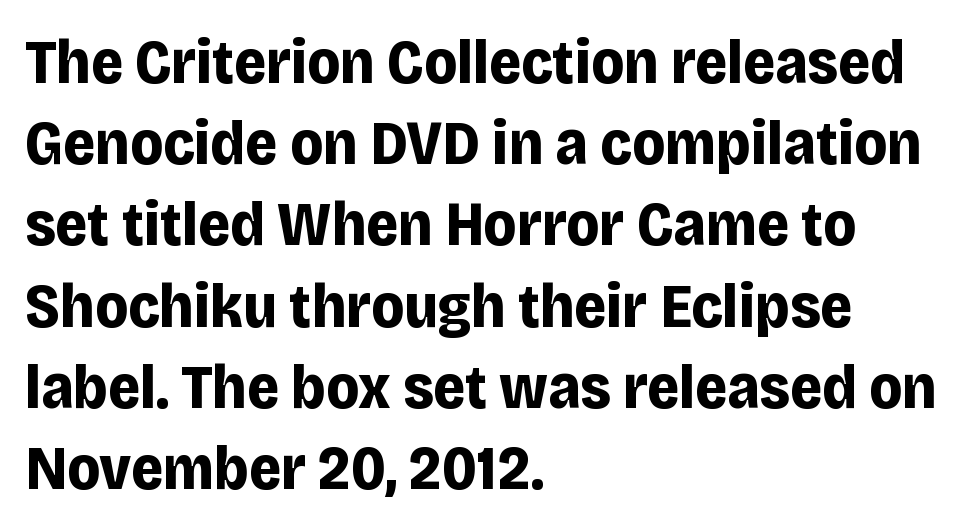
Q: Is the text bold? A: Yes.
Q: Is the text italic (slanted)? A: No, it is upright.
Q: Is the typeface a serif or a sans-serif typeface? A: Sans-serif.
Q: Is the text underlined? A: No.
Q: How is the paragraph aligned? A: Left-aligned.
Q: Is the spacing between letters normal or unusually wide? A: Normal.
Q: Is the spacing between lines tight, normal or loose? A: Normal.
Q: Width (condensed, normal, or wide)? A: Normal.
Q: Stroke contrast? A: Low.
Q: x-height? A: Large.
Q: Monospaced? A: No.
